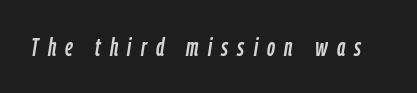
Q: Is the text italic (slanted)? A: Yes, it leans right by about 9 degrees.
Q: Is the text underlined? A: No.
Q: Is the spacing between letters normal or unusually wide? A: Unusually wide.
